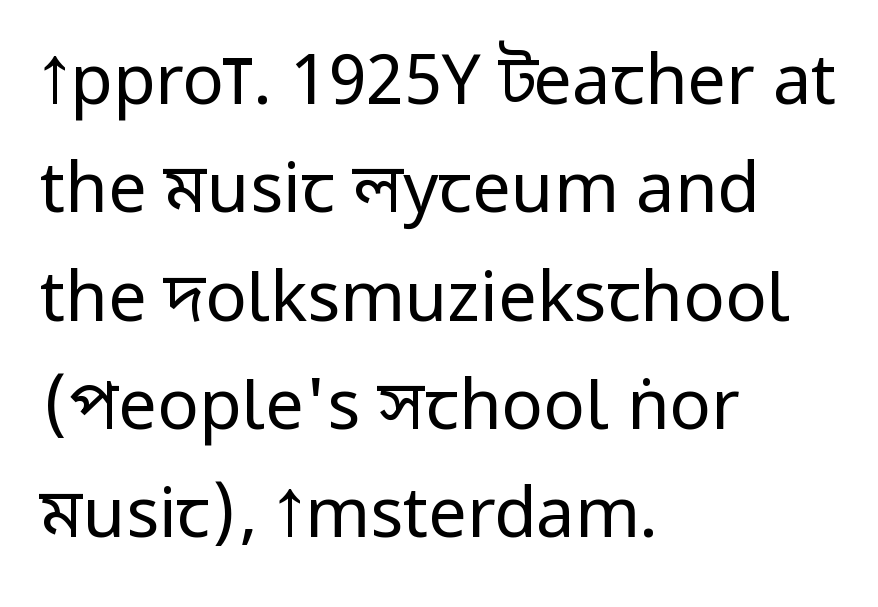
{"serif": "no", "italic": "no", "bold": "no", "weight": "regular", "width": "condensed", "stroke_contrast": "low", "underline": "no", "align": "left", "line_spacing": "normal", "line_spacing_ratio": 1.57, "letter_spacing": "normal", "letter_spacing_em": 0.0, "glyph_px": 69}
